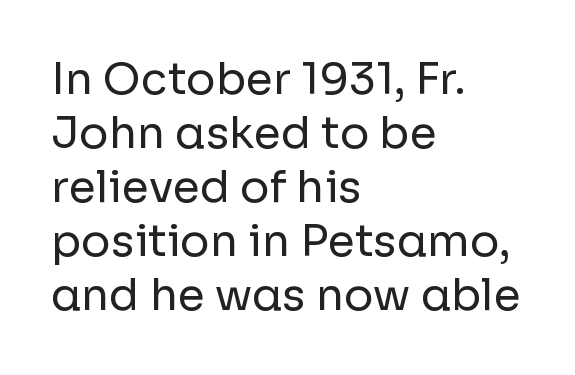
Q: Is the text bold? A: No.
Q: Is the text italic (slanted)? A: No, it is upright.
Q: Is the typeface a serif or a sans-serif typeface? A: Sans-serif.
Q: Is the text underlined? A: No.
Q: How is the paragraph aligned? A: Left-aligned.
Q: Is the spacing between letters normal or unusually wide? A: Normal.
Q: Width (condensed, normal, or wide)? A: Normal.
Q: Stroke contrast? A: Low.
Q: x-height? A: Medium.
Q: Monospaced? A: No.
